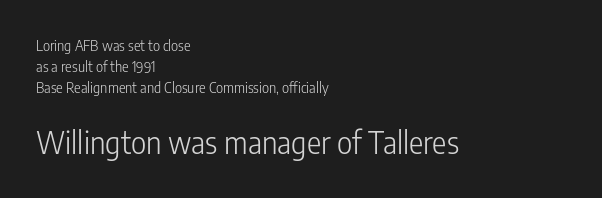
Q: Is the text bold? A: No.
Q: Is the text italic (slanted)? A: No, it is upright.
Q: Is the typeface a serif or a sans-serif typeface? A: Sans-serif.
Q: Is the text underlined? A: No.
Q: How is the paragraph aligned? A: Left-aligned.
Q: Is the spacing between letters normal or unusually wide? A: Normal.
Q: Is the spacing between lines tight, normal or loose? A: Normal.
Q: Which block of text is set in a larger size, the first (top) or the second (bottom)? A: The second (bottom) one.
Q: Width (condensed, normal, or wide)? A: Condensed.
Q: Stroke contrast? A: Low.
Q: x-height? A: Medium.
Q: Monospaced? A: No.
